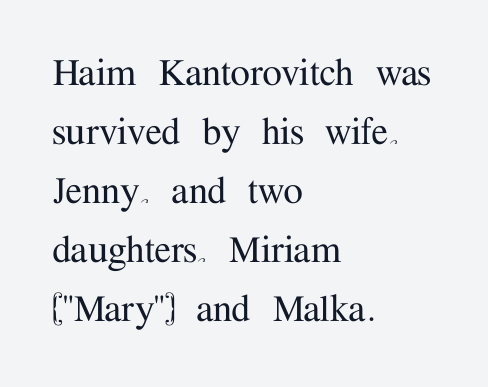
Q: Is the text italic (slanted)? A: No, it is upright.
Q: Is the typeface a serif or a sans-serif typeface? A: Serif.
Q: Is the text underlined? A: No.
Q: How is the paragraph aligned? A: Left-aligned.
Q: Is the spacing between letters normal or unusually wide? A: Normal.
Q: Is the spacing between lines tight, normal or loose? A: Normal.
Q: Width (condensed, normal, or wide)? A: Normal.
Q: Stroke contrast? A: Medium.
Q: x-height? A: Medium.
Q: Monospaced? A: No.
